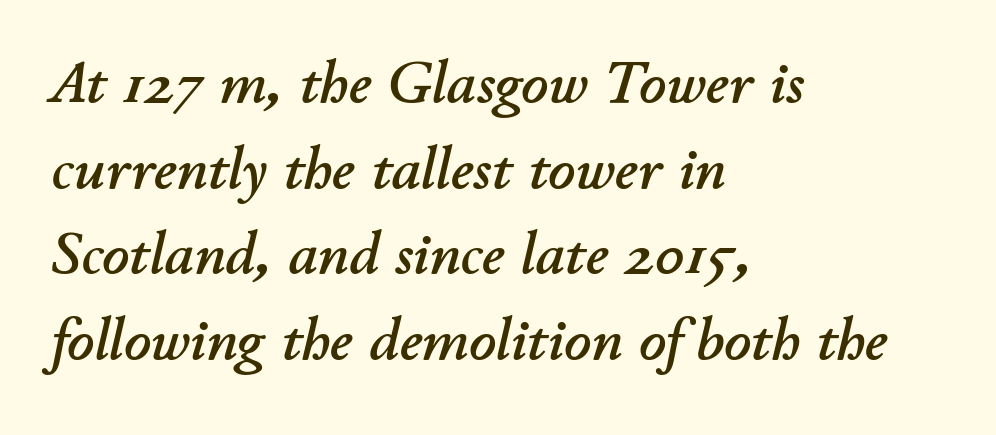
{"italic": "yes", "lean": "right", "slant_degrees": 11, "width": "normal", "stroke_contrast": "low", "x_height": "small", "monospaced": "no", "underline": "no", "align": "left", "line_spacing": "normal", "line_spacing_ratio": 1.45, "letter_spacing": "normal", "letter_spacing_em": 0.0, "glyph_px": 59}
